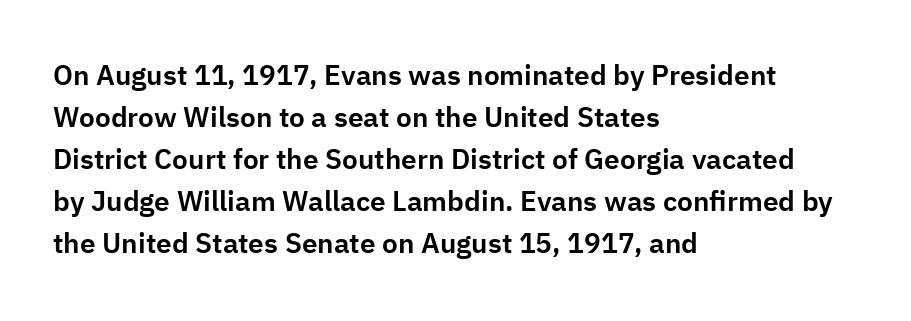
The image shows 28 px sans-serif type, upright; set left-aligned, normal line spacing (1.5x), normal letter spacing, not underlined; low stroke contrast and a medium x-height.
